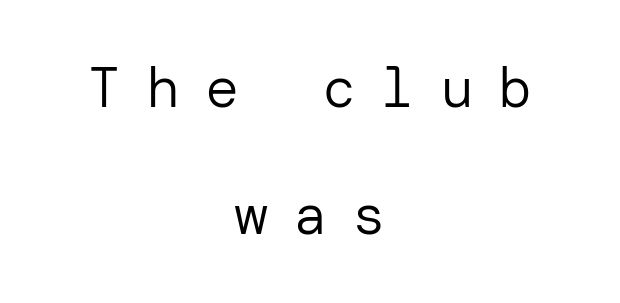
Q: Is the text bold? A: No.
Q: Is the text italic (slanted)? A: No, it is upright.
Q: Is the typeface a serif or a sans-serif typeface? A: Sans-serif.
Q: Is the text underlined? A: No.
Q: How is the paragraph aligned? A: Centered.
Q: Is the spacing between letters normal or unusually wide? A: Unusually wide.
Q: Is the spacing between lines tight, normal or loose? A: Loose.
Q: Width (condensed, normal, or wide)? A: Normal.
Q: Stroke contrast? A: Low.
Q: x-height? A: Medium.
